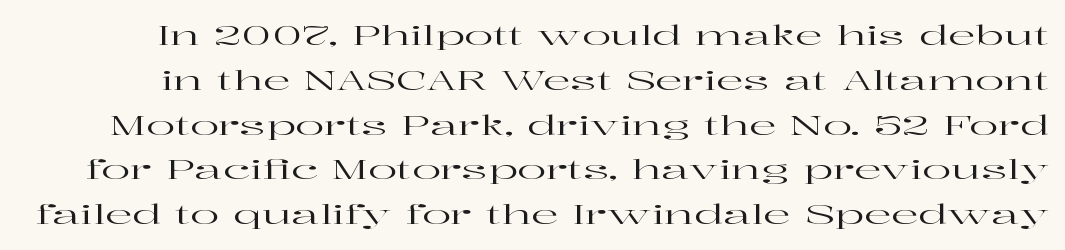
Characters follow at the spacing the type designer built in. The block of text has a typical density, with ordinary space between rows. Style check: upright. The glyphs are unaccompanied by any horizontal stroke below them.
